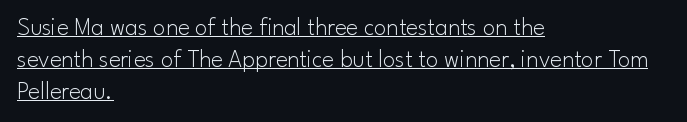
A typesetter would call this leading conventional body-copy spacing. Ordinary non-slanted type is in use. Honestly, the underline is the first thing you notice here. Ink coverage per letter is moderate at most. Left-aligned paragraph, ragged on the right.
